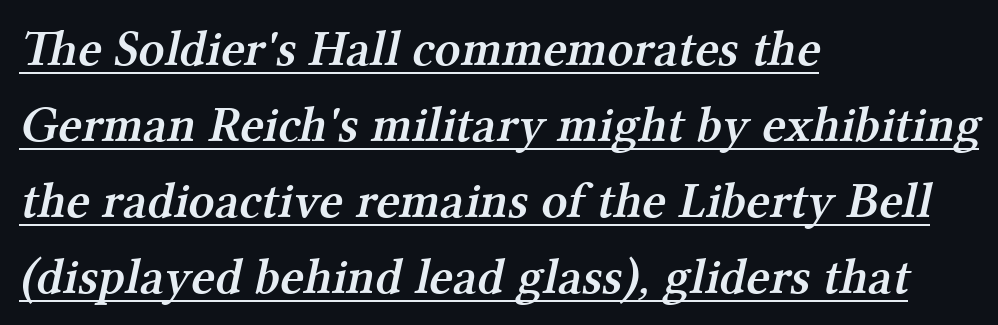
Q: Is the text bold? A: Semi-bold.
Q: Is the typeface a serif or a sans-serif typeface? A: Serif.
Q: Is the text underlined? A: Yes.
Q: How is the paragraph aligned? A: Left-aligned.
Q: Is the spacing between letters normal or unusually wide? A: Normal.
Q: Is the spacing between lines tight, normal or loose? A: Normal.
Q: Width (condensed, normal, or wide)? A: Normal.
Q: Stroke contrast? A: Medium.
Q: x-height? A: Medium.
Q: Monospaced? A: No.
